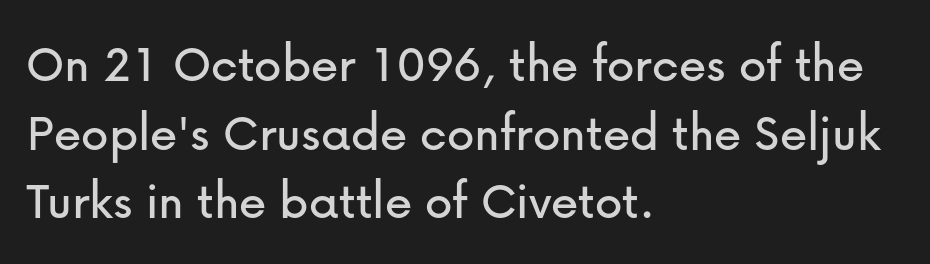
The image shows 55 px sans-serif type, upright; set left-aligned, normal line spacing (1.25x), normal letter spacing, not underlined; low stroke contrast and a medium x-height.
